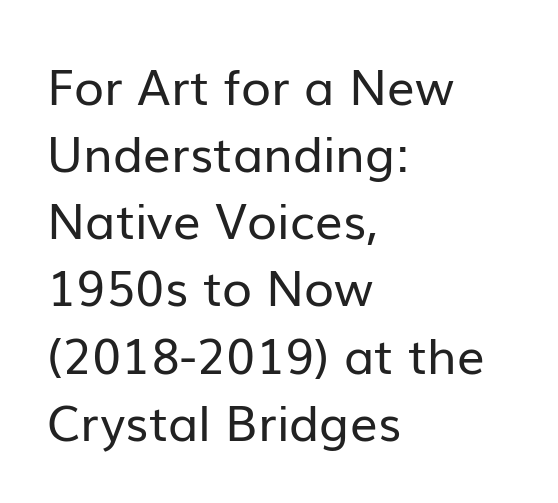
The image shows 49 px regular-weight sans-serif type, upright; set left-aligned, normal line spacing (1.37x), normal letter spacing, not underlined; low stroke contrast and a medium x-height.
